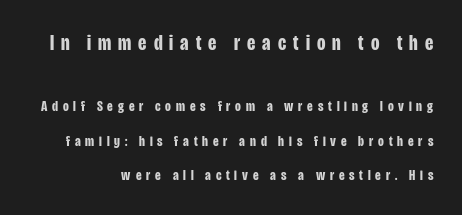
Q: Is the text bold? A: Yes.
Q: Is the text italic (slanted)? A: No, it is upright.
Q: Is the text underlined? A: No.
Q: Is the spacing between letters normal or unusually wide? A: Unusually wide.
Q: Is the spacing between lines tight, normal or loose? A: Loose.
Q: Which block of text is set in a larger size, the first (top) or the second (bottom)? A: The first (top) one.
